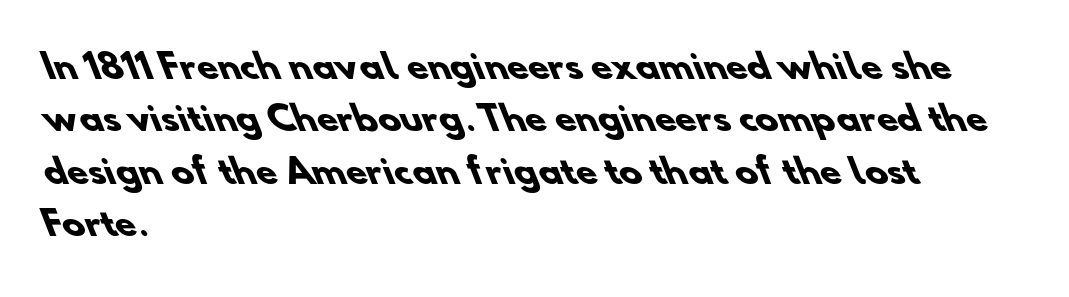
The foot of each line stays bare and open. The rows are spaced the way most documents space them. Observe the absence of serifs on each vertical stroke in this sample. Here the designer chose a conventional face with non-uniform glyph widths.
